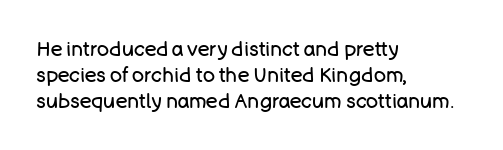
No chunkiness to these letters — they're not bold. Alignment: flush left. Do the letters lean? They stand straight. Horizontal bands of white between lines are of average thickness. Has an underline been added? It has not. Is the letter spacing exaggerated? No — it looks like the ordinary default.
